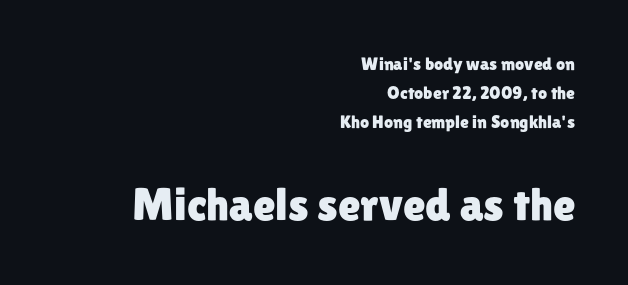
{"serif": "no", "italic": "no", "width": "normal", "stroke_contrast": "low", "x_height": "medium", "monospaced": "no", "underline": "no", "align": "right", "line_spacing": "normal", "line_spacing_ratio": 1.62, "letter_spacing": "normal", "letter_spacing_em": 0.0, "larger_block": "second", "size_ratio": 2.56, "glyph_px": 46}
